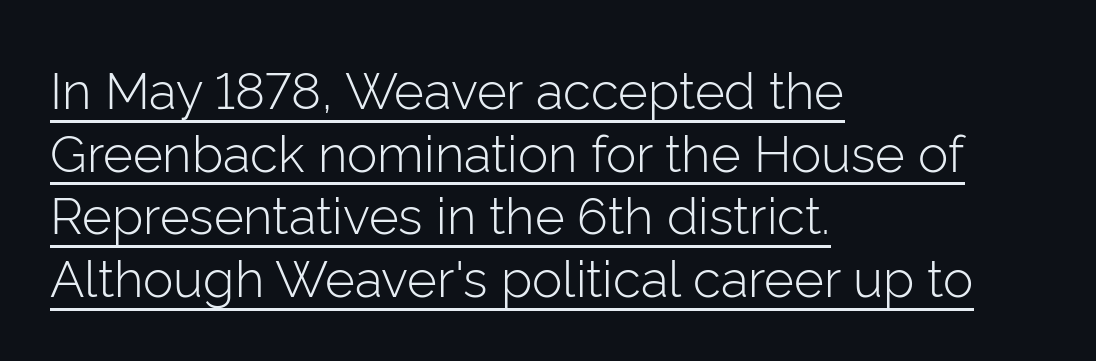
{"serif": "no", "italic": "no", "bold": "no", "weight": "light", "width": "normal", "stroke_contrast": "low", "x_height": "medium", "monospaced": "no", "underline": "yes", "align": "left", "line_spacing_ratio": 1.23, "letter_spacing": "normal", "letter_spacing_em": 0.0, "glyph_px": 51}
